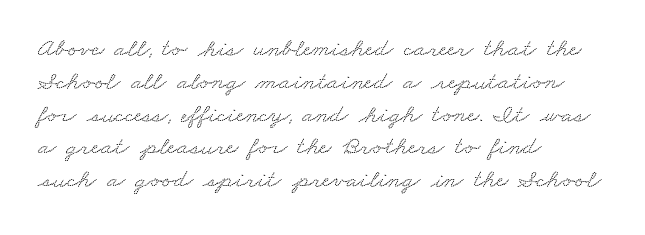
The image shows 26 px text type; set left-aligned, normal line spacing (1.26x), normal letter spacing, not underlined.
